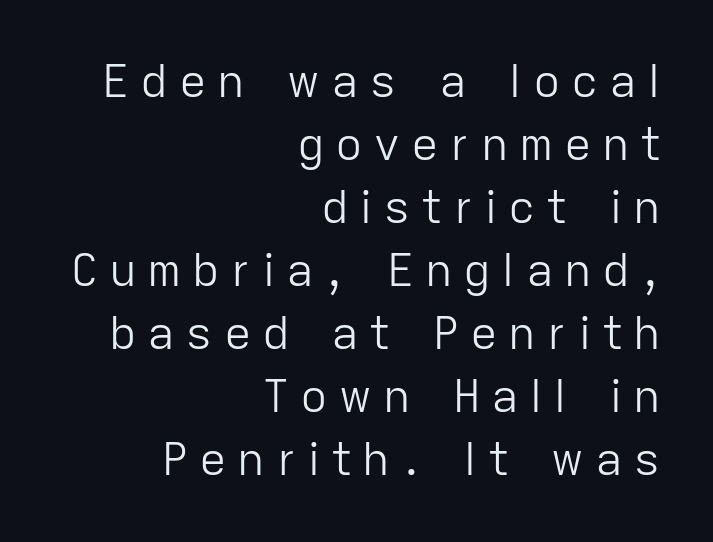
The typesetter chose a ragged-left arrangement here. No word sits above an underline. Line spacing here is normal. The passage shown is not bold in any degree. Rendered with straight, roman letterforms. Between one letter and the next there's a generous, obvious gap.
